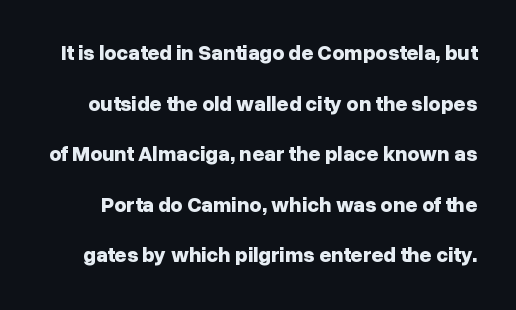
Descenders are the only things crossing below the line. A dark, heavy texture on the line: the type is bold. A typesetter would mark this as roman, not italic. Successive baselines arrive slowly, with a big drop between each.
